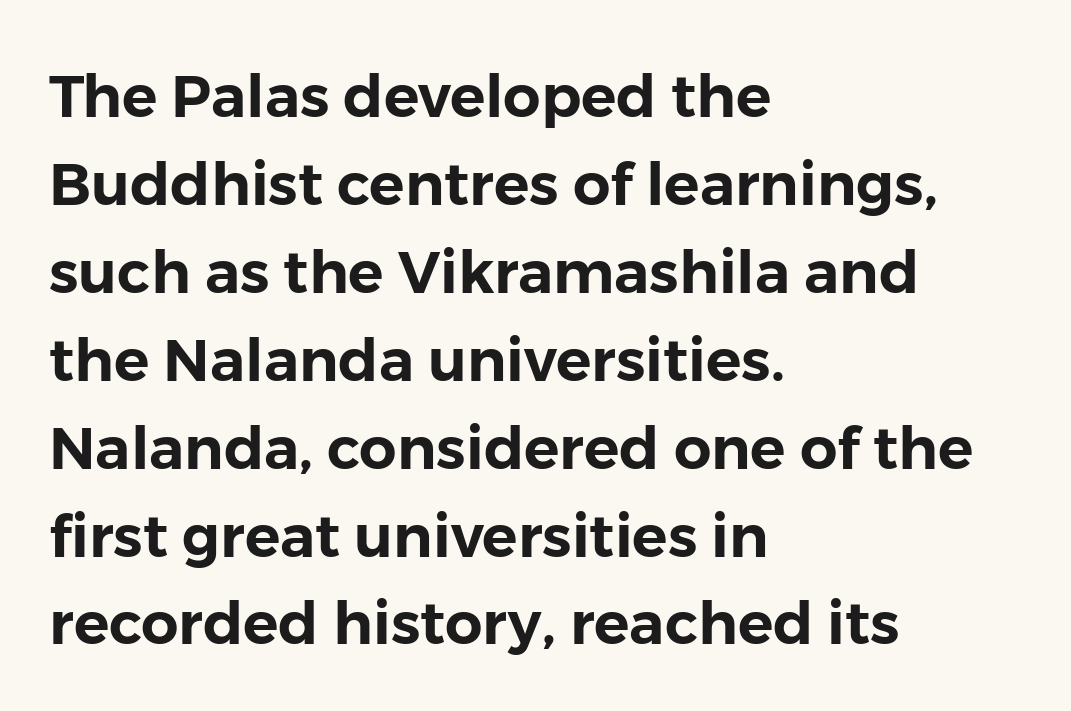
The image shows 59 px sans-serif type, upright; set left-aligned, normal line spacing (1.49x), normal letter spacing, not underlined; low stroke contrast and a medium x-height.
